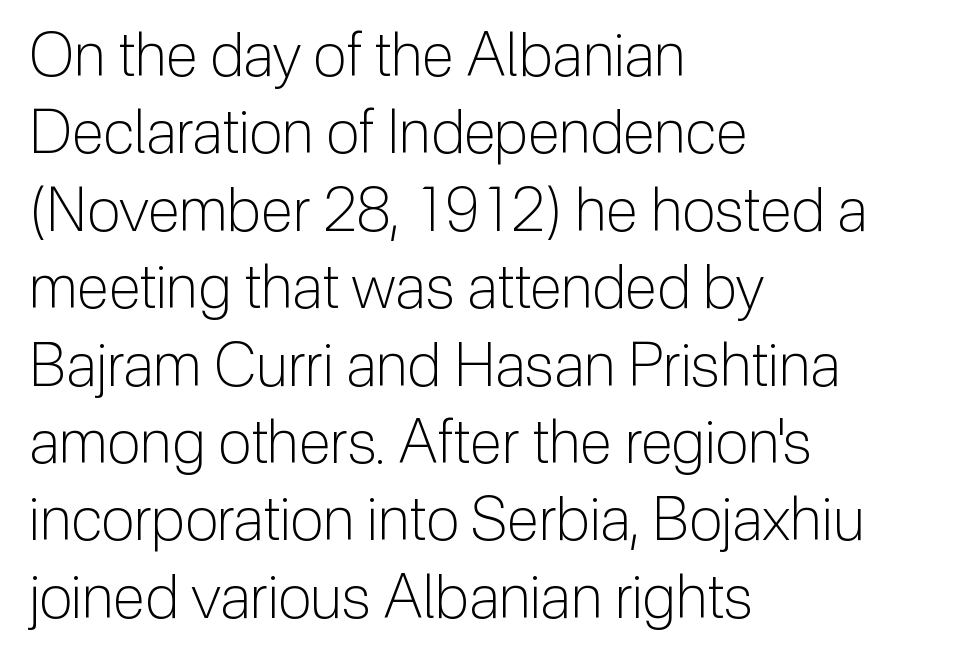
The image shows 60 px light sans-serif type, upright; set left-aligned, normal line spacing (1.29x), normal letter spacing, not underlined; low stroke contrast and a medium x-height.
